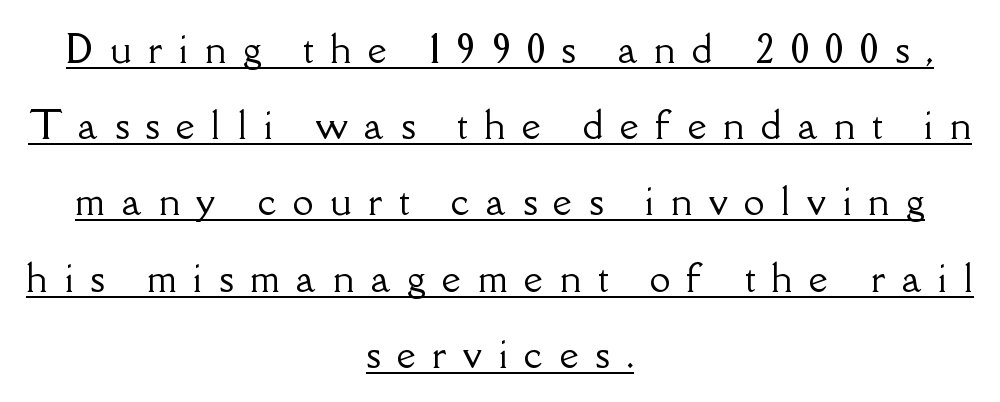
{"serif": "yes", "italic": "no", "width": "normal", "stroke_contrast": "low", "x_height": "small", "monospaced": "no", "underline": "yes", "align": "center", "line_spacing": "loose", "line_spacing_ratio": 2.06, "letter_spacing": "wide", "letter_spacing_em": 0.45, "glyph_px": 37}
